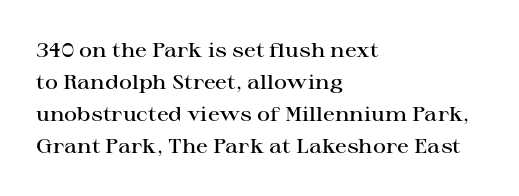
{"italic": "no", "bold": "semi", "underline": "no", "align": "left", "line_spacing": "normal", "line_spacing_ratio": 1.6, "letter_spacing": "normal", "letter_spacing_em": 0.0, "glyph_px": 20}
